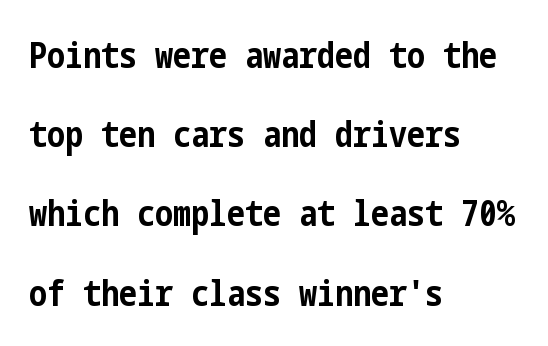
{"serif": "no", "italic": "no", "bold": "yes", "weight": "bold", "width": "condensed", "stroke_contrast": "low", "x_height": "medium", "underline": "no", "align": "left", "line_spacing": "loose", "line_spacing_ratio": 2.2, "letter_spacing": "normal", "letter_spacing_em": 0.0, "glyph_px": 36}
